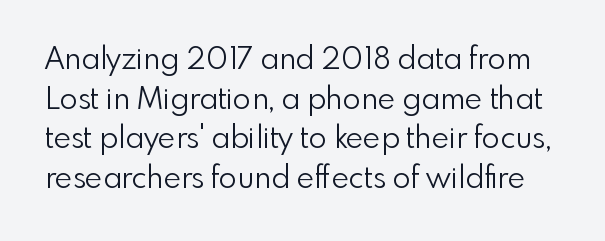
{"serif": "no", "italic": "no", "bold": "no", "weight": "light", "width": "normal", "x_height": "small", "monospaced": "no", "underline": "no", "line_spacing": "normal", "line_spacing_ratio": 1.32, "letter_spacing": "normal", "letter_spacing_em": 0.0, "glyph_px": 30}
